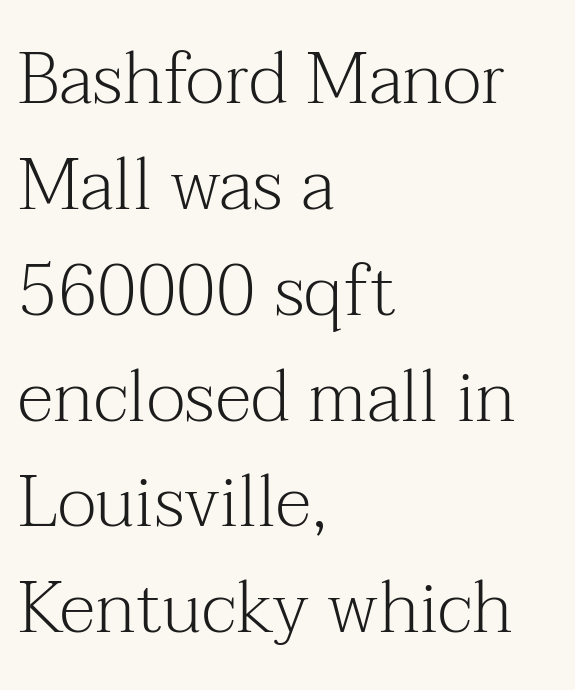
Q: Is the text bold? A: No.
Q: Is the text italic (slanted)? A: No, it is upright.
Q: Is the typeface a serif or a sans-serif typeface? A: Serif.
Q: Is the text underlined? A: No.
Q: How is the paragraph aligned? A: Left-aligned.
Q: Is the spacing between letters normal or unusually wide? A: Normal.
Q: Is the spacing between lines tight, normal or loose? A: Normal.
Q: Width (condensed, normal, or wide)? A: Normal.
Q: Stroke contrast? A: Medium.
Q: x-height? A: Medium.
Q: Monospaced? A: No.
